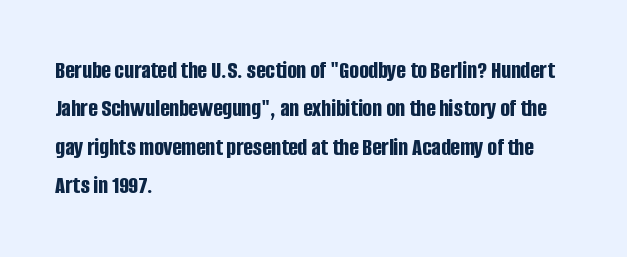
{"italic": "no", "bold": "yes", "underline": "no", "align": "left", "line_spacing": "normal", "line_spacing_ratio": 1.54, "letter_spacing": "normal", "letter_spacing_em": 0.0, "glyph_px": 25}
